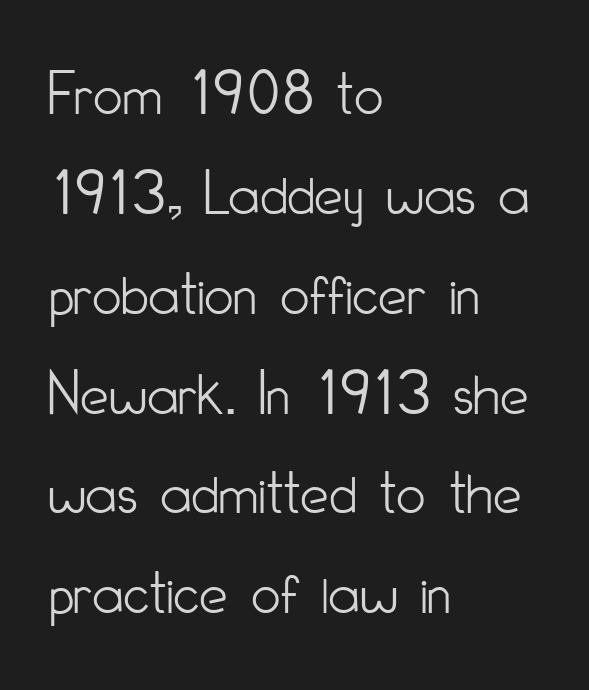
Rendered with straight, roman letterforms. This sample has the flowing, uneven cadence of proportional lettering. Left-aligned paragraph, ragged on the right. A typesetter would call this leading conventional body-copy spacing. This rendering employs a face without finishing strokes, i.e., a sans-serif.
